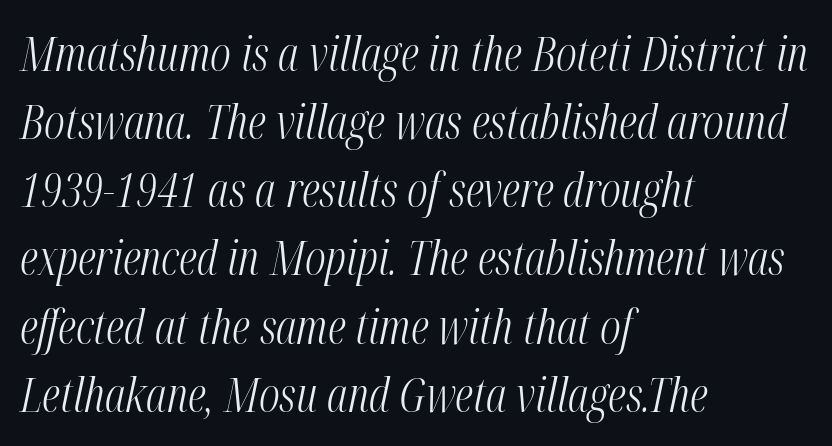
Q: Is the text bold? A: No.
Q: Is the text italic (slanted)? A: Yes, it leans right by about 12 degrees.
Q: Is the text underlined? A: No.
Q: How is the paragraph aligned? A: Left-aligned.
Q: Is the spacing between letters normal or unusually wide? A: Normal.
Q: Is the spacing between lines tight, normal or loose? A: Normal.
Q: Width (condensed, normal, or wide)? A: Condensed.
Q: Stroke contrast? A: Medium.
Q: x-height? A: Medium.
Q: Monospaced? A: No.
